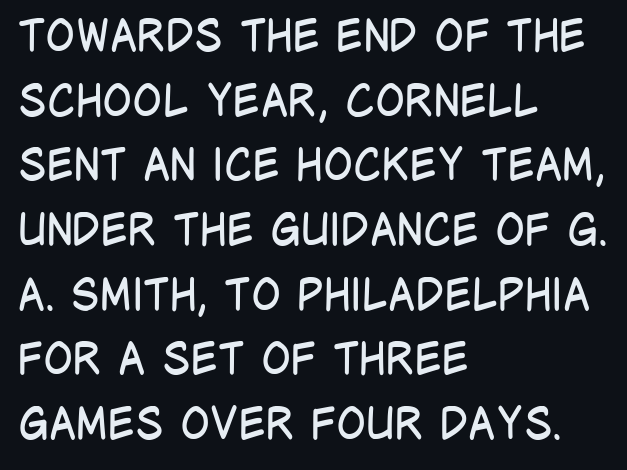
The font sits on the lighter half of the weight spectrum, regular included. The rendering shows plain stroke endings on the letterforms — a sans-serif design. Think of a printed novel: that variable character pitch is what you see here. Descenders hang freely into open space.
